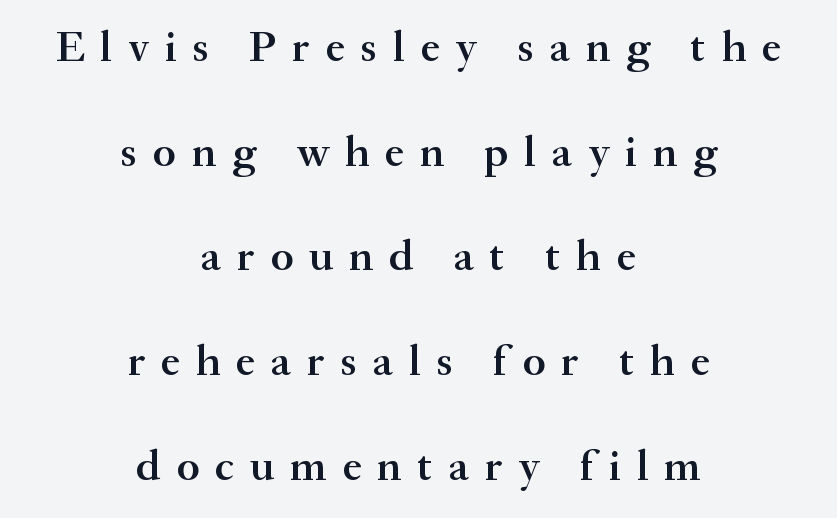
The image shows 44 px semibold serif type, upright; set centered, loose line spacing (2.38x), unusually wide letter spacing (+0.36 em), not underlined; medium stroke contrast and a small x-height.
